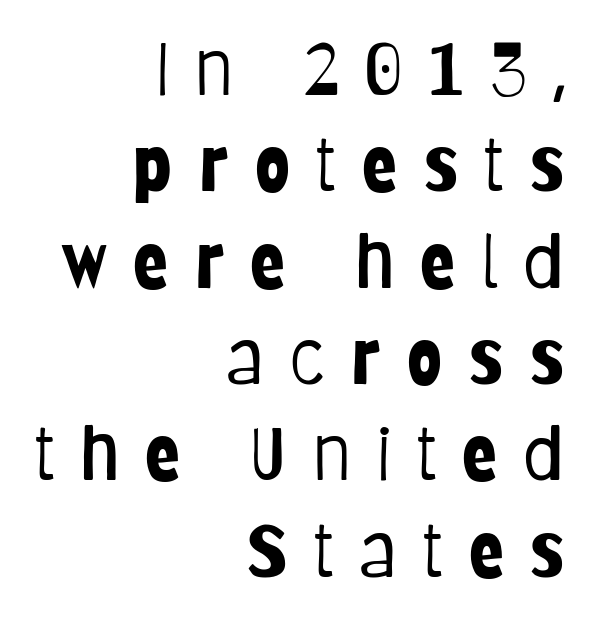
Type style note: lacks serifs. The passage shown is not bold in any degree. Looks like regular typesetting: each glyph gets only the width it needs. If you drew a ruler down the right edge, every line would touch it.
